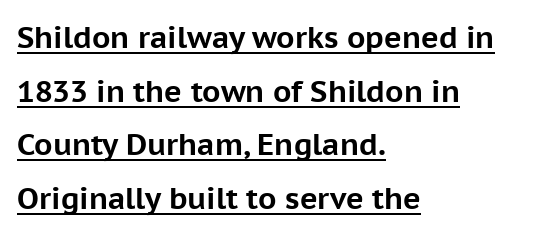
The face used here is rendered with its standard letterfit. Serifs: no, the terminals of the letterforms are clean. The glyphs are accompanied by a horizontal stroke just below them. Leftover space on each line is placed entirely after the last word. Quick note: not italic, upright.
